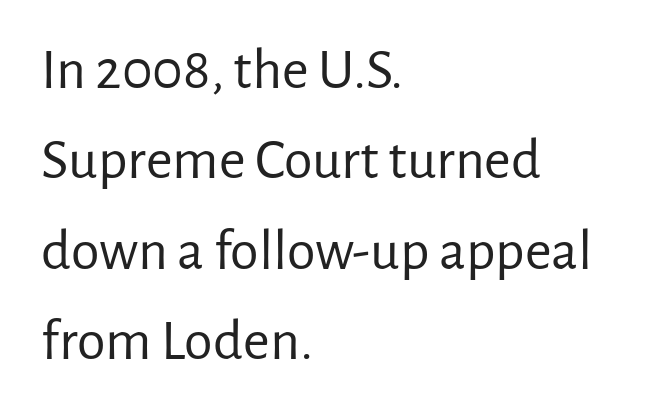
This rendering employs a face without finishing strokes, i.e., a sans-serif. The text block is weighted toward the left margin, trailing off unevenly rightward. Think standard paragraph weight, or any step lighter than that. Whoever set this chose a conventional vertical rhythm.
